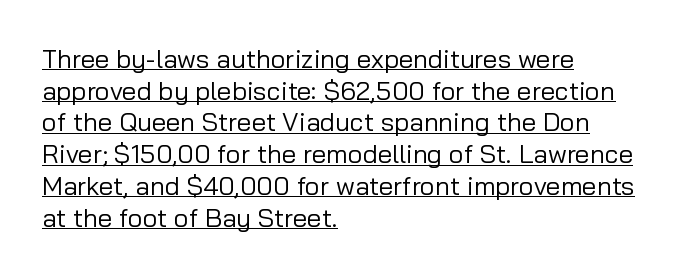
Does the lettering tilt? It doesn't — this is upright. The passage shown is underscored from start to finish. These lines are set flush left with a ragged right edge. Unbolded letterforms with no extra heft.
